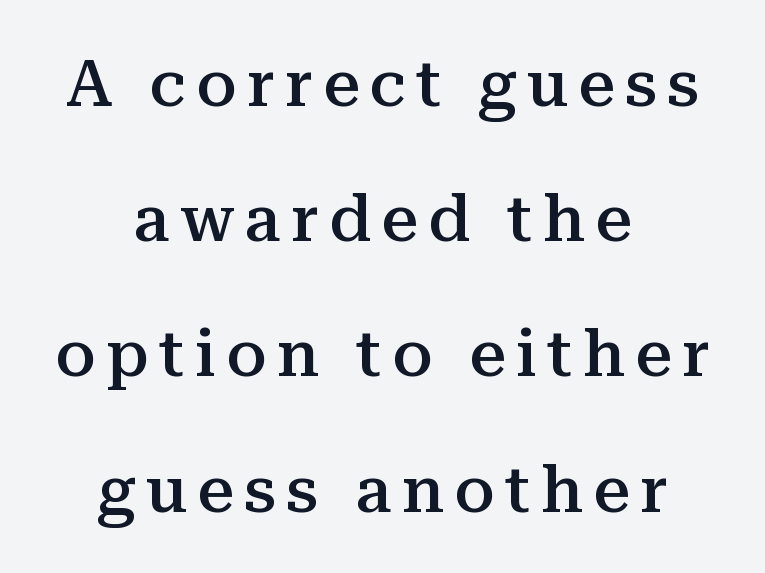
Looks like regular typesetting: each glyph gets only the width it needs. Caption: multi-line text, centered on the measure. The type sits square on the baseline with zero lean. Honestly, the rows look like they've been pulled way apart.
